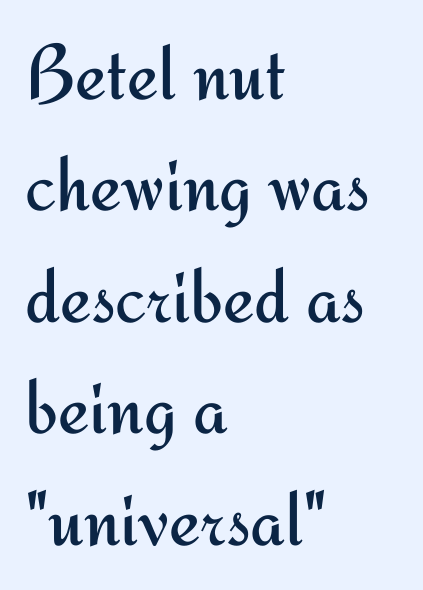
The image shows 79 px regular-weight sans-serif type, upright; set left-aligned, normal line spacing (1.41x), normal letter spacing, not underlined; medium stroke contrast and a small x-height.
